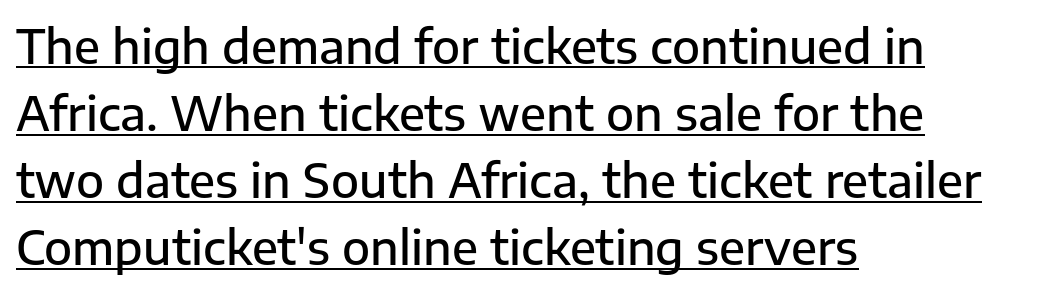
Between one letter and the next there's only the usual sliver of space. A bit beefed up — I'd call it semibold rather than bold. Ordinary non-slanted type is in use. You could not count columns in this text — the font is proportionally spaced. A baseline rule has been typeset under these characters.
